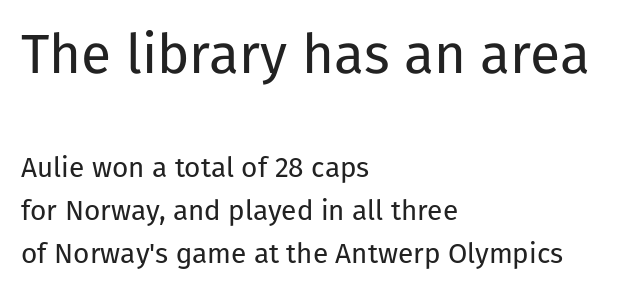
{"serif": "no", "italic": "no", "bold": "no", "weight": "regular", "width": "normal", "stroke_contrast": "low", "x_height": "medium", "monospaced": "no", "underline": "no", "align": "left", "line_spacing": "normal", "line_spacing_ratio": 1.54, "letter_spacing": "normal", "letter_spacing_em": 0.0, "larger_block": "first", "size_ratio": 1.96, "glyph_px": 55}
